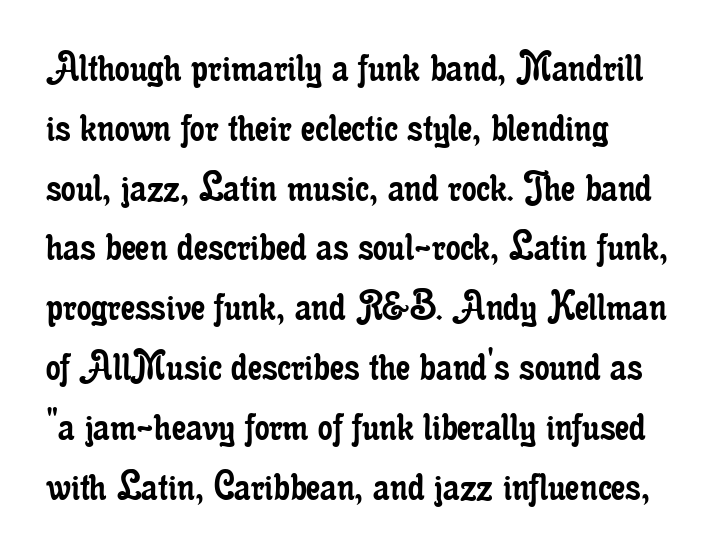
Q: Is the text bold? A: No.
Q: Is the text italic (slanted)? A: No, it is upright.
Q: Is the typeface a serif or a sans-serif typeface? A: Serif.
Q: Is the text underlined? A: No.
Q: How is the paragraph aligned? A: Left-aligned.
Q: Is the spacing between letters normal or unusually wide? A: Normal.
Q: Is the spacing between lines tight, normal or loose? A: Normal.
Q: Width (condensed, normal, or wide)? A: Condensed.
Q: Stroke contrast? A: Low.
Q: x-height? A: Small.
Q: Monospaced? A: No.
